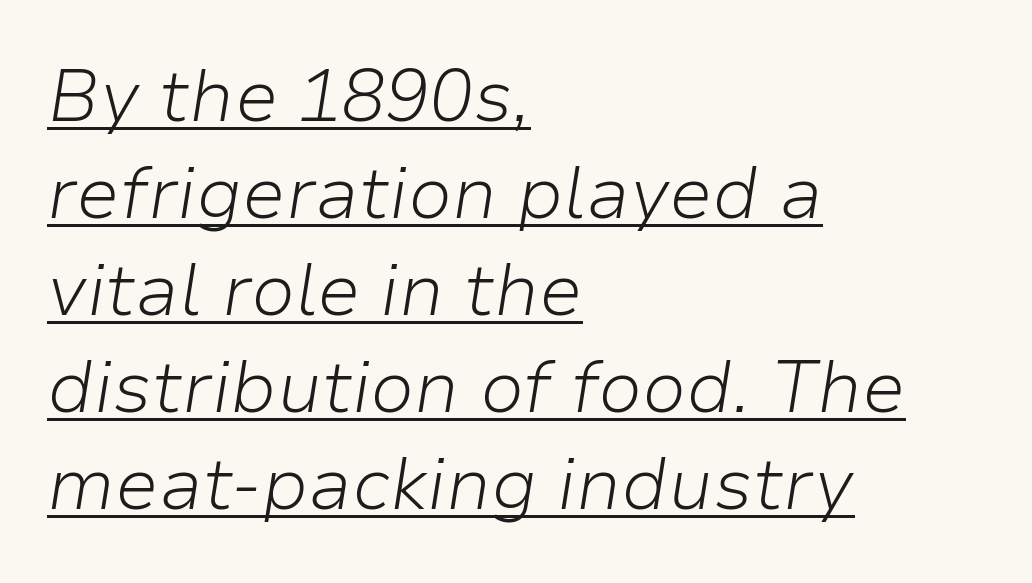
Line beginnings align vertically; line endings do not. A quiet, ordinary-to-light weight characterises the typeface. Check the space under the baseline: a stroke is drawn there. The face used here is rendered with its standard letterfit.
